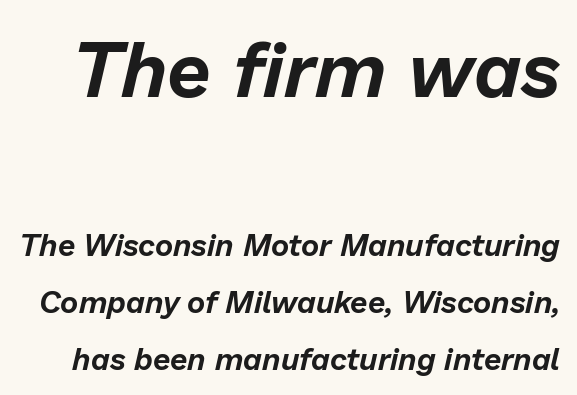
Q: Is the text italic (slanted)? A: Yes, it leans right by about 13 degrees.
Q: Is the text underlined? A: No.
Q: Is the spacing between letters normal or unusually wide? A: Normal.
Q: Which block of text is set in a larger size, the first (top) or the second (bottom)? A: The first (top) one.
Q: Width (condensed, normal, or wide)? A: Normal.
Q: Stroke contrast? A: Low.
Q: x-height? A: Medium.
Q: Monospaced? A: No.
